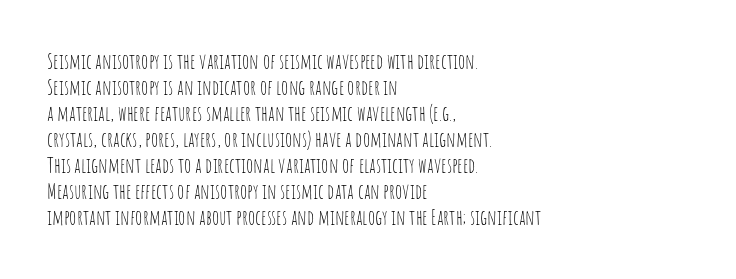
{"italic": "no", "bold": "no", "underline": "no", "align": "left", "line_spacing_ratio": 1.24, "letter_spacing": "normal", "letter_spacing_em": 0.0, "glyph_px": 21}
